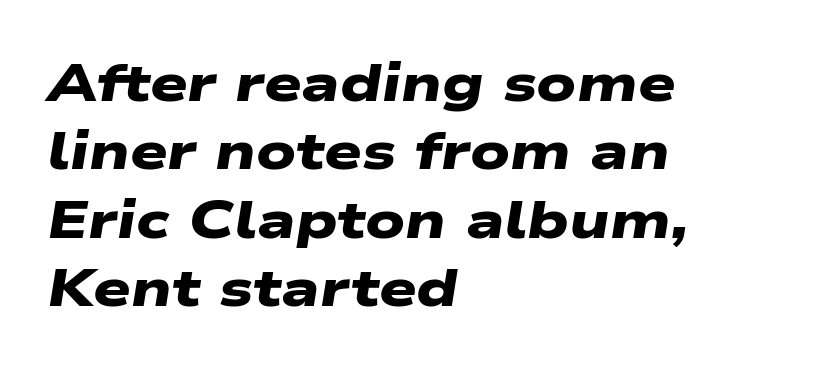
{"serif": "no", "bold": "yes", "weight": "heavy", "width": "wide", "stroke_contrast": "low", "x_height": "medium", "monospaced": "no", "underline": "no", "align": "left", "line_spacing": "normal", "line_spacing_ratio": 1.29, "letter_spacing": "normal", "letter_spacing_em": 0.0, "glyph_px": 53}
